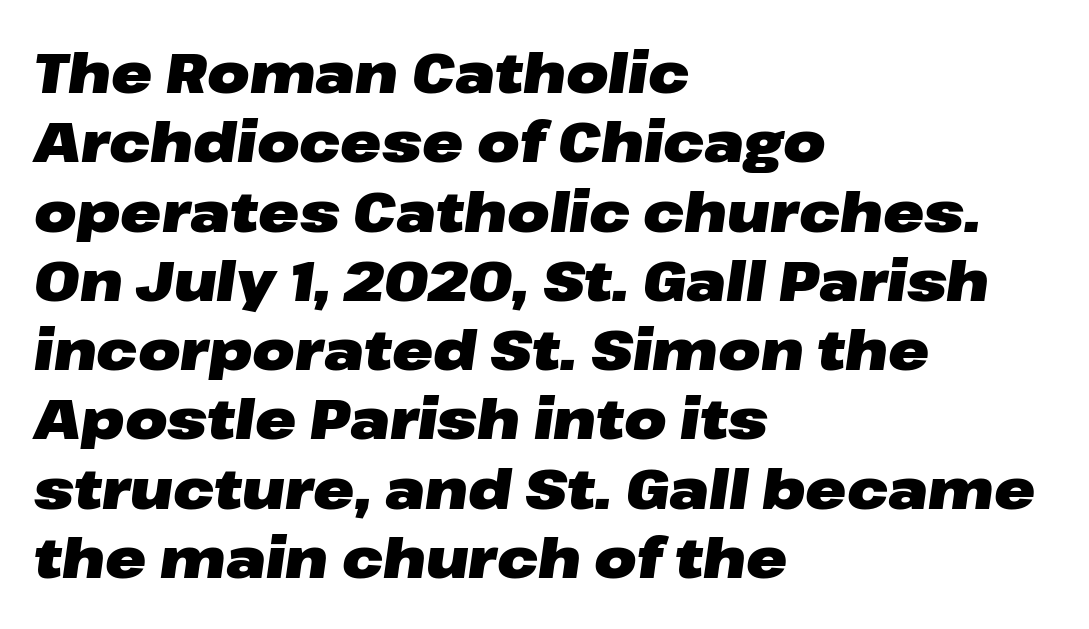
The image shows 55 px heavy, wide type, italic (leaning right); set left-aligned, normal line spacing (1.26x), normal letter spacing, not underlined; low stroke contrast and a medium x-height.
